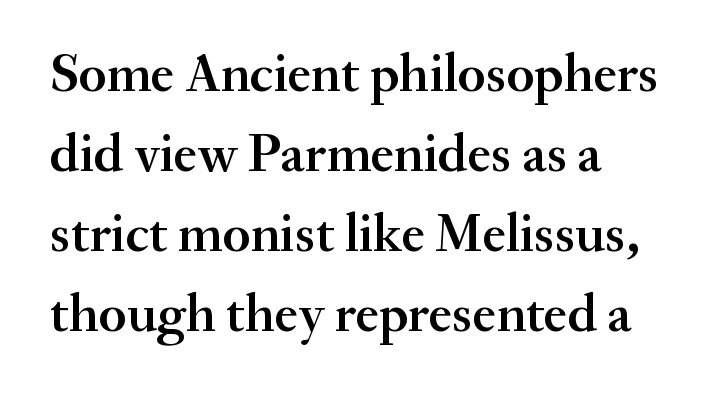
The letters carry serifs — small finishing strokes at the ends of their stems. If you drew a line through each stem, it would be perfectly vertical. The space directly below the letters is spotless. These lines are rendered in a variable-pitch font. The font is running at a semibold setting, under full bold. No extra tracking has been applied to these lines.
